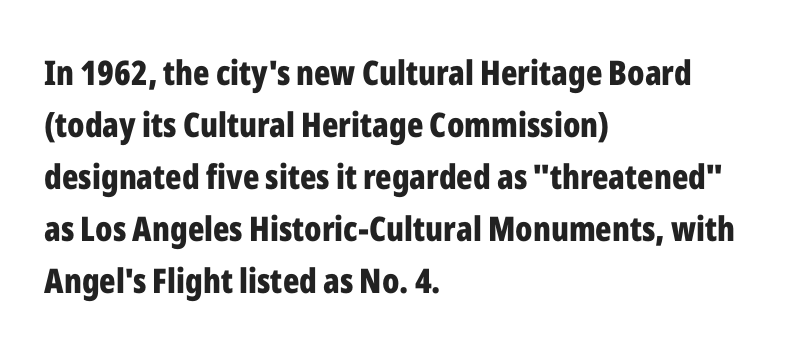
Q: Is the text bold? A: Yes.
Q: Is the text italic (slanted)? A: No, it is upright.
Q: Is the typeface a serif or a sans-serif typeface? A: Sans-serif.
Q: Is the text underlined? A: No.
Q: How is the paragraph aligned? A: Left-aligned.
Q: Is the spacing between letters normal or unusually wide? A: Normal.
Q: Is the spacing between lines tight, normal or loose? A: Normal.
Q: Width (condensed, normal, or wide)? A: Condensed.
Q: Stroke contrast? A: Low.
Q: x-height? A: Medium.
Q: Monospaced? A: No.
